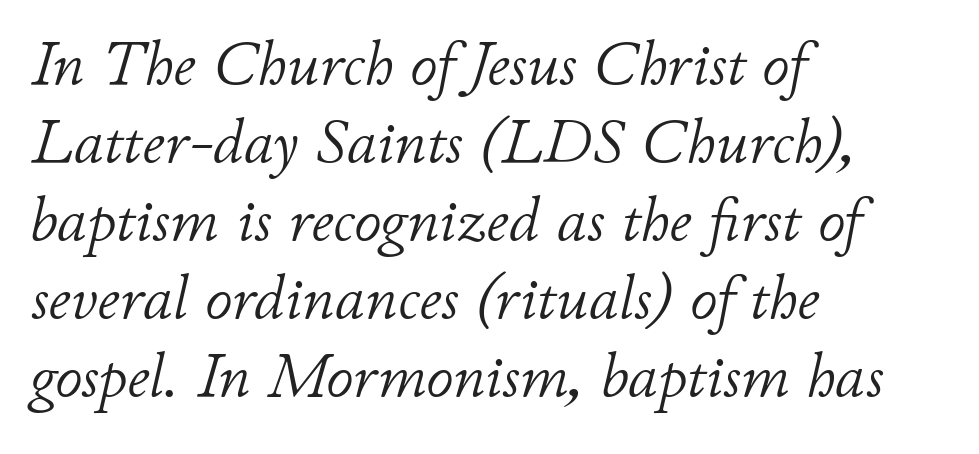
Q: Is the text bold? A: No.
Q: Is the text italic (slanted)? A: Yes, it leans right by about 11 degrees.
Q: Is the text underlined? A: No.
Q: How is the paragraph aligned? A: Left-aligned.
Q: Is the spacing between letters normal or unusually wide? A: Normal.
Q: Is the spacing between lines tight, normal or loose? A: Normal.
Q: Width (condensed, normal, or wide)? A: Normal.
Q: Stroke contrast? A: Low.
Q: x-height? A: Small.
Q: Monospaced? A: No.
